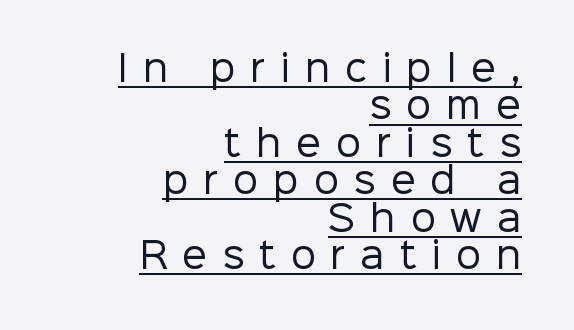
Each letter keeps its own natural width here, so spacing adapts to shape. The lettering holds an erect, upright posture throughout. Casual observation: everything's shoved over to the right. The type is letterspaced generously, with wide tracking.
